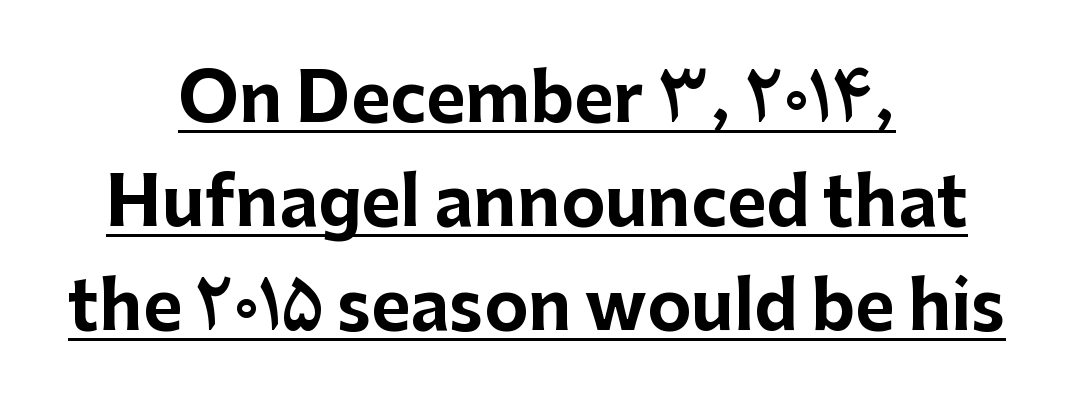
Q: Is the text bold? A: Yes.
Q: Is the text italic (slanted)? A: No, it is upright.
Q: Is the typeface a serif or a sans-serif typeface? A: Sans-serif.
Q: Is the text underlined? A: Yes.
Q: How is the paragraph aligned? A: Centered.
Q: Is the spacing between letters normal or unusually wide? A: Normal.
Q: Is the spacing between lines tight, normal or loose? A: Normal.
Q: Width (condensed, normal, or wide)? A: Normal.
Q: Stroke contrast? A: Low.
Q: x-height? A: Medium.
Q: Monospaced? A: No.
